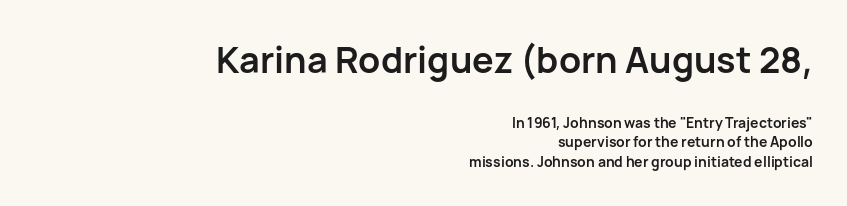
{"serif": "no", "italic": "no", "bold": "yes", "weight": "semibold", "width": "normal", "stroke_contrast": "low", "x_height": "medium", "monospaced": "no", "underline": "no", "align": "right", "line_spacing": "normal", "line_spacing_ratio": 1.39, "letter_spacing": "normal", "letter_spacing_em": 0.0, "larger_block": "first", "size_ratio": 2.57, "glyph_px": 36}
